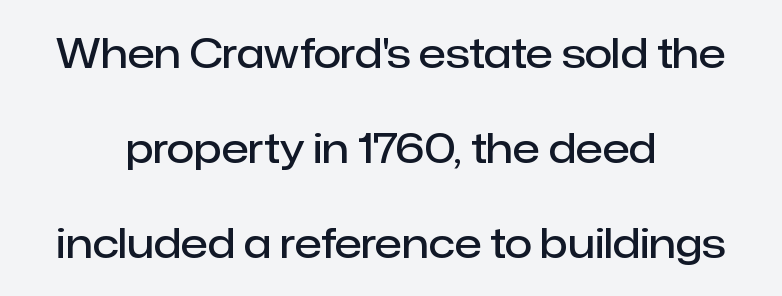
Q: Is the text bold? A: Semi-bold.
Q: Is the text italic (slanted)? A: No, it is upright.
Q: Is the typeface a serif or a sans-serif typeface? A: Sans-serif.
Q: Is the text underlined? A: No.
Q: How is the paragraph aligned? A: Centered.
Q: Is the spacing between letters normal or unusually wide? A: Normal.
Q: Is the spacing between lines tight, normal or loose? A: Loose.
Q: Width (condensed, normal, or wide)? A: Normal.
Q: Stroke contrast? A: Low.
Q: x-height? A: Medium.
Q: Monospaced? A: No.
